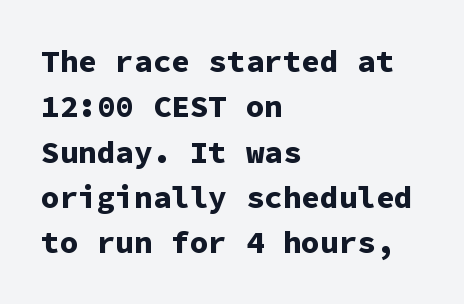
{"serif": "no", "italic": "no", "bold": "yes", "weight": "bold", "width": "normal", "stroke_contrast": "low", "x_height": "medium", "monospaced": "yes", "underline": "no", "align": "left", "line_spacing": "normal", "line_spacing_ratio": 1.46, "letter_spacing": "normal", "letter_spacing_em": 0.0, "glyph_px": 31}
